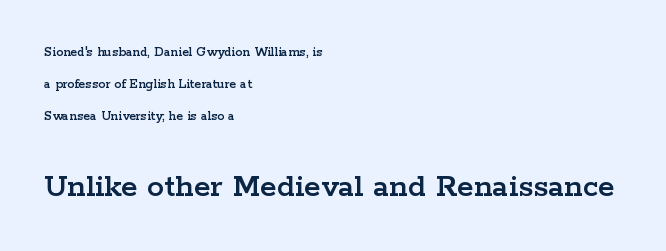
{"serif": "yes", "italic": "no", "width": "wide", "stroke_contrast": "low", "x_height": "medium", "monospaced": "no", "underline": "no", "align": "left", "line_spacing": "loose", "line_spacing_ratio": 2.3, "letter_spacing": "normal", "letter_spacing_em": 0.0, "larger_block": "second", "size_ratio": 2.43, "glyph_px": 34}
